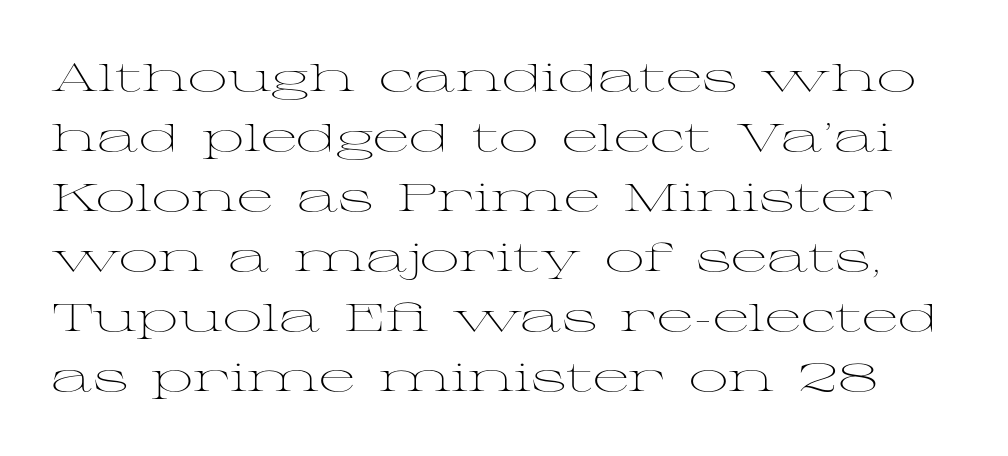
Between one letter and the next there's only the usual sliver of space. Quick note: not italic, upright. A typesetter would label this face a serif. Underline: absent. Proportional: the letters do not fall into vertical columns.
